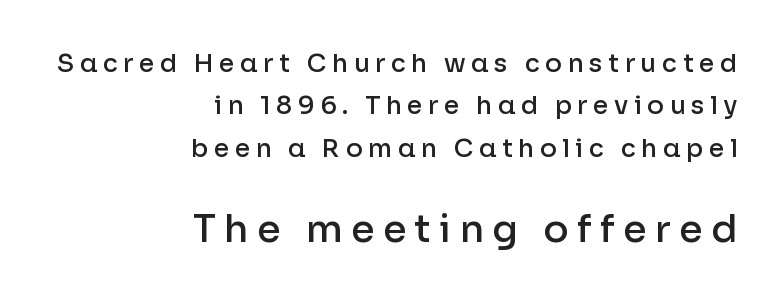
The letters stand upright; this is a roman face. A sans-serif font was chosen for this passage. Semibold letterforms, between regular and bold. In terms of letterspacing, this is a distinctly airy, spread setting.
